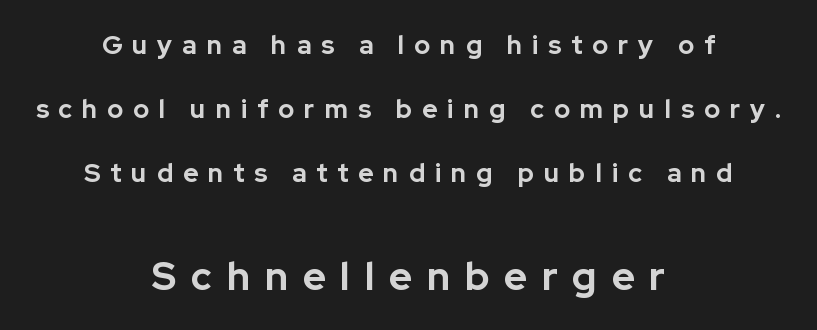
{"serif": "no", "italic": "no", "bold": "yes", "weight": "bold", "width": "normal", "stroke_contrast": "low", "x_height": "medium", "monospaced": "no", "underline": "no", "align": "center", "line_spacing": "loose", "line_spacing_ratio": 2.46, "letter_spacing": "wide", "letter_spacing_em": 0.38, "larger_block": "second", "size_ratio": 1.5, "glyph_px": 39}
